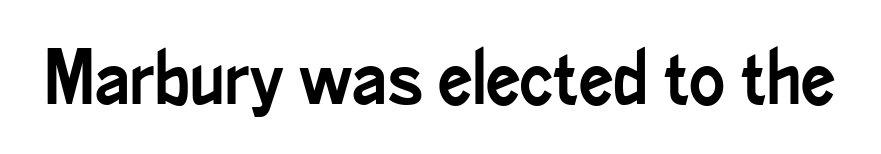
A clean baseline with only descenders dipping below it. Each letter's strokes conclude bluntly, with no projecting serifs. Character widths vary here, with narrow letters taking less room than wide ones. Posture: vertical.
